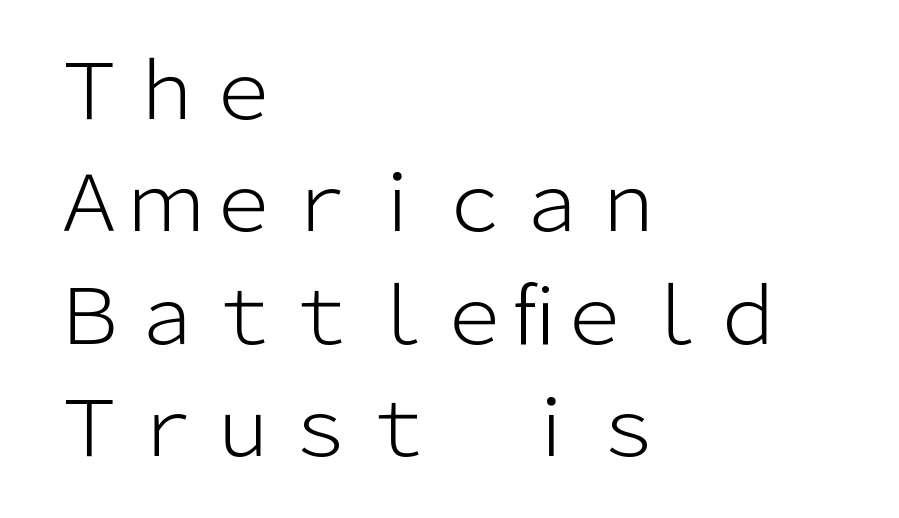
{"serif": "no", "italic": "no", "bold": "no", "weight": "light", "width": "normal", "stroke_contrast": "low", "x_height": "medium", "monospaced": "no", "underline": "no", "align": "left", "line_spacing": "normal", "line_spacing_ratio": 1.46, "letter_spacing": "normal", "letter_spacing_em": 0.0, "glyph_px": 77}
